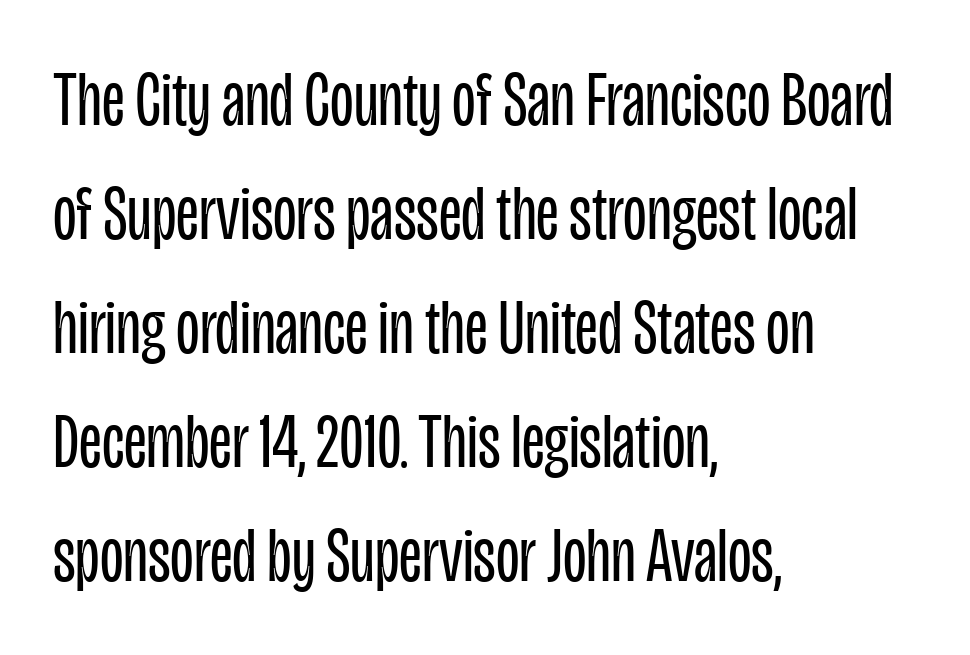
{"serif": "no", "italic": "no", "bold": "no", "weight": "regular", "width": "condensed", "stroke_contrast": "low", "x_height": "large", "monospaced": "no", "underline": "no", "align": "left", "line_spacing": "normal", "line_spacing_ratio": 1.48, "letter_spacing": "normal", "letter_spacing_em": 0.0, "glyph_px": 77}
